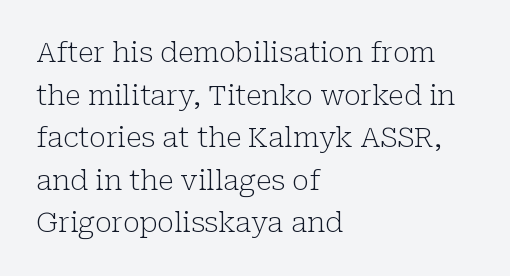
The typography opts for an upright posture over an oblique one. Caption: face not bold, strokes unweighted. Classification — serif. Nothing unusual about the tracking: characters are spaced as the font intends.
